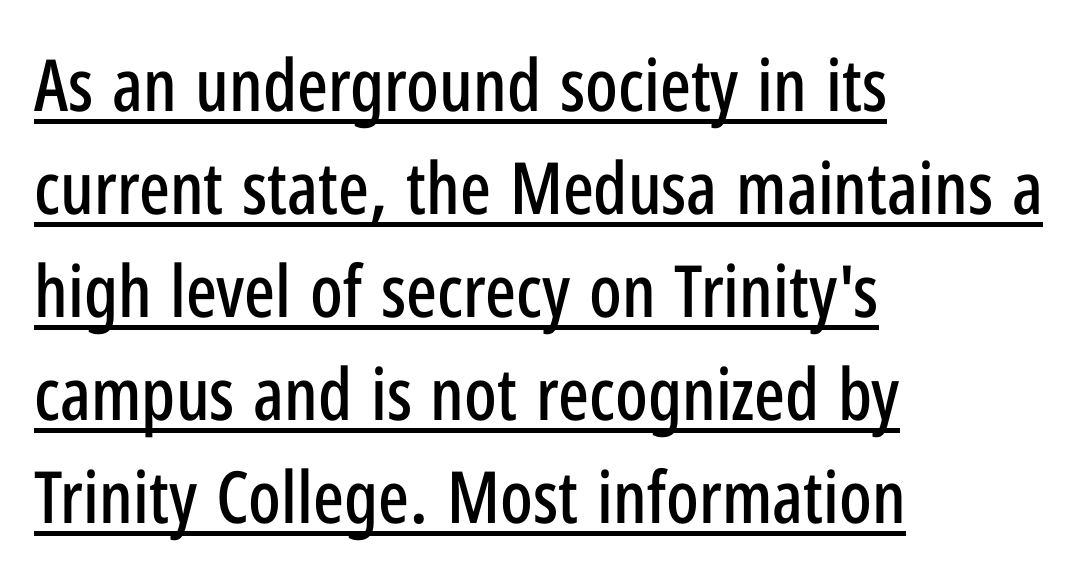
The passage shown stacks its lines at a standard gap. The words here are underlined. The setting favours the left margin, as ordinary paragraphs usually do. The font's upright variant was chosen for this text. Does the type have serifs? No, each stem ends abruptly.
